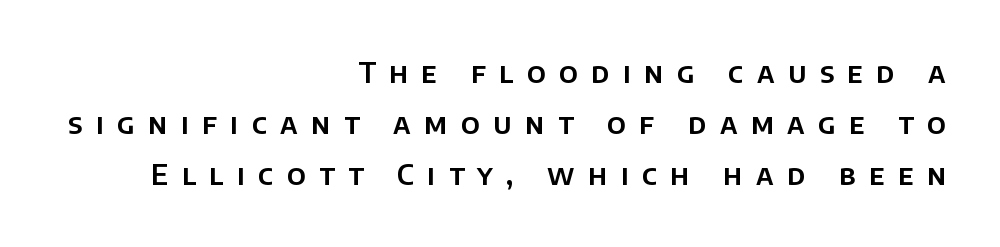
Q: Is the text italic (slanted)? A: No, it is upright.
Q: Is the typeface a serif or a sans-serif typeface? A: Sans-serif.
Q: Is the text underlined? A: No.
Q: How is the paragraph aligned? A: Right-aligned.
Q: Is the spacing between letters normal or unusually wide? A: Unusually wide.
Q: Width (condensed, normal, or wide)? A: Normal.
Q: Stroke contrast? A: Low.
Q: x-height? A: Large.
Q: Monospaced? A: No.
